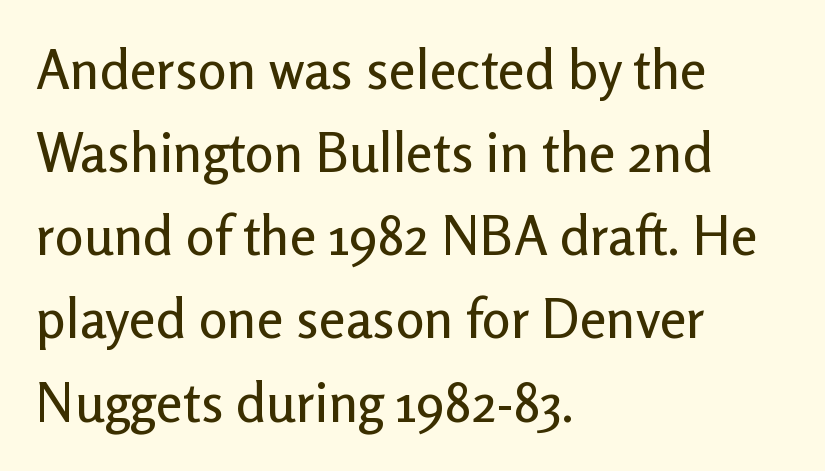
Q: Is the text italic (slanted)? A: No, it is upright.
Q: Is the typeface a serif or a sans-serif typeface? A: Sans-serif.
Q: Is the text underlined? A: No.
Q: How is the paragraph aligned? A: Left-aligned.
Q: Is the spacing between letters normal or unusually wide? A: Normal.
Q: Is the spacing between lines tight, normal or loose? A: Normal.
Q: Width (condensed, normal, or wide)? A: Normal.
Q: Stroke contrast? A: Low.
Q: x-height? A: Medium.
Q: Monospaced? A: No.
